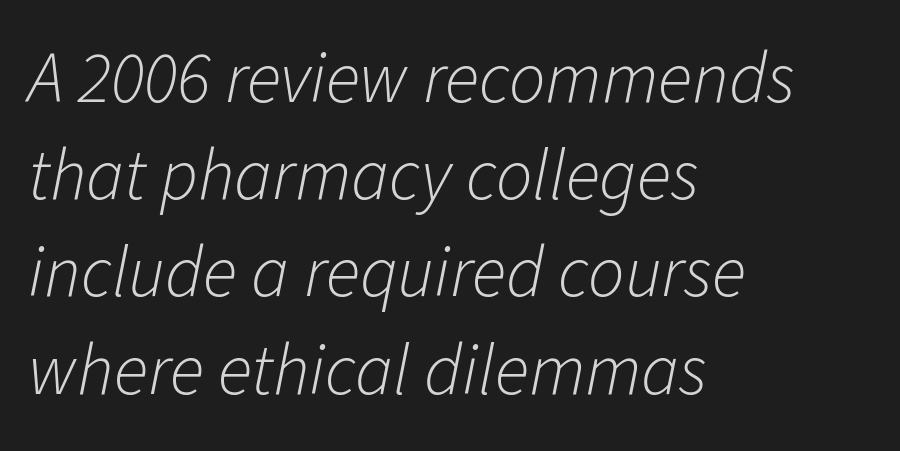
Rows of type keep a routine distance in the vertical direction. No extra tracking has been applied to these lines. Spacing verdict: proportional, widths tailored to each character. Underline: absent. The face looks like a standard text weight, possibly lighter.
